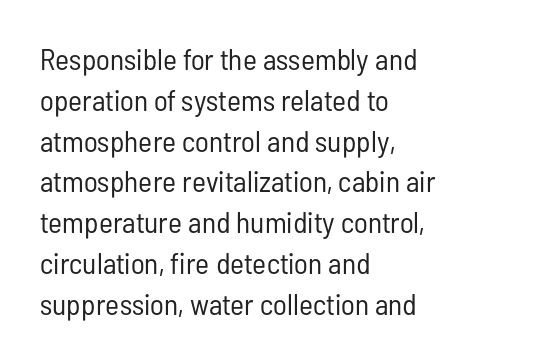
{"serif": "no", "italic": "no", "bold": "no", "weight": "regular", "width": "condensed", "stroke_contrast": "low", "x_height": "medium", "monospaced": "no", "underline": "no", "align": "left", "line_spacing": "normal", "line_spacing_ratio": 1.36, "letter_spacing": "normal", "letter_spacing_em": 0.0, "glyph_px": 30}
